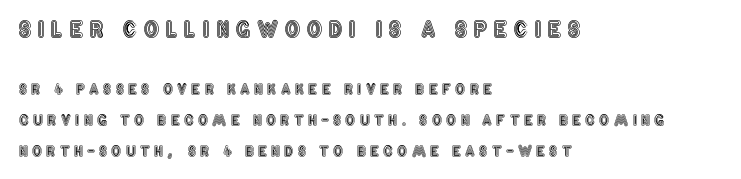
The image shows 21 px text type, upright; set left-aligned, loose line spacing (2.21x), unusually wide letter spacing (+0.31 em), not underlined; the first (top) block is 1.5x larger.
